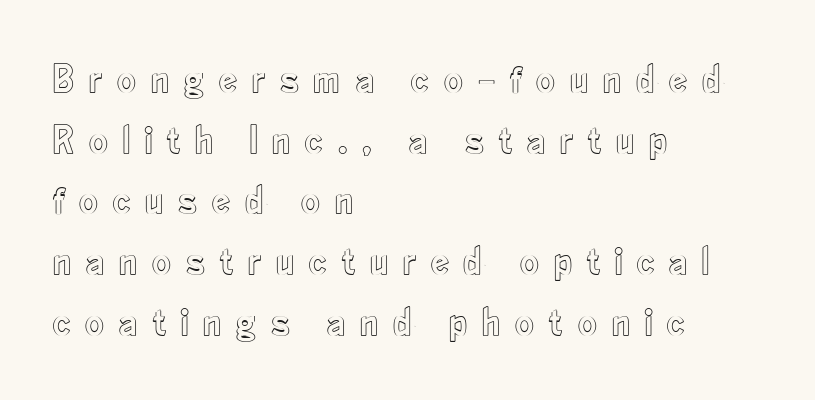
The image shows 41 px condensed type, upright; set left-aligned, normal line spacing (1.48x), unusually wide letter spacing (+0.35 em), not underlined; a small x-height.
